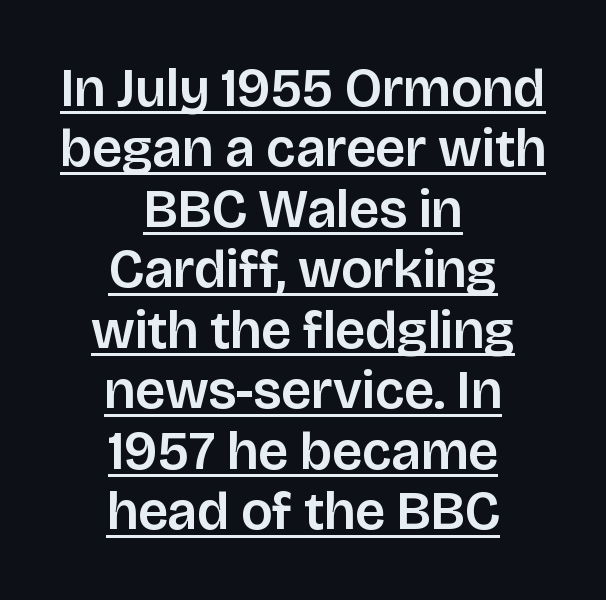
{"serif": "no", "italic": "no", "width": "normal", "stroke_contrast": "low", "x_height": "large", "monospaced": "no", "underline": "yes", "align": "center", "line_spacing": "tight", "line_spacing_ratio": 1.12, "letter_spacing": "normal", "letter_spacing_em": 0.0, "glyph_px": 54}
